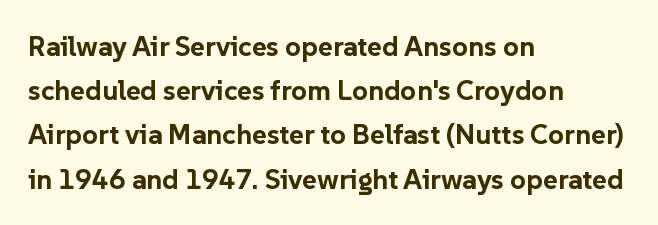
{"serif": "no", "italic": "no", "bold": "yes", "weight": "bold", "width": "normal", "stroke_contrast": "low", "x_height": "medium", "monospaced": "no", "underline": "no", "align": "left", "line_spacing": "normal", "line_spacing_ratio": 1.58, "letter_spacing": "normal", "letter_spacing_em": 0.0, "glyph_px": 28}
